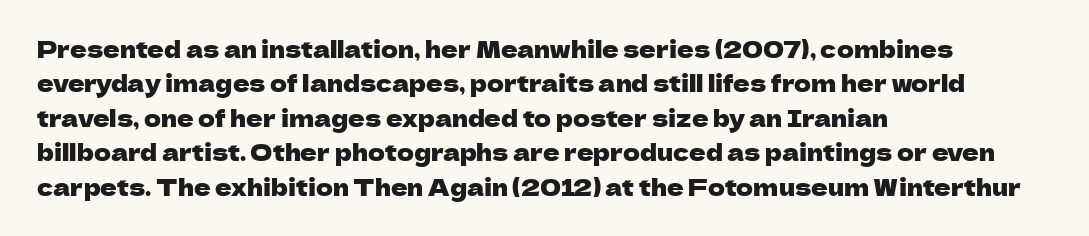
The image shows 23 px text type, upright; set left-aligned, normal line spacing (1.5x), normal letter spacing, not underlined.
